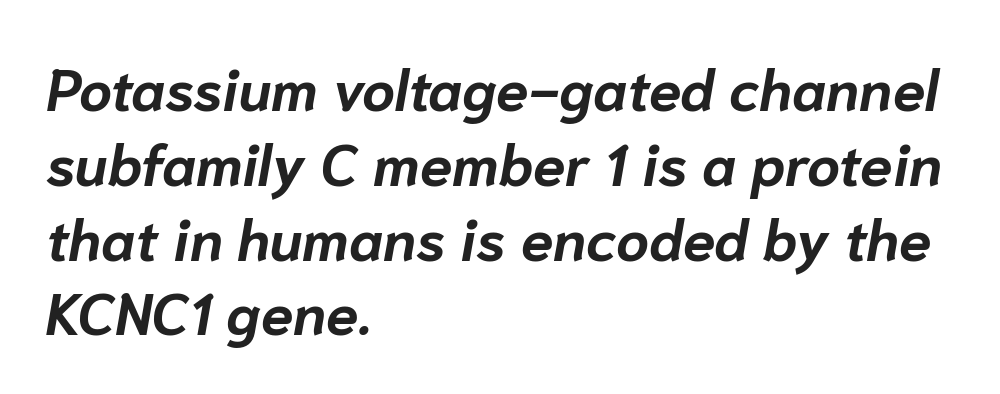
Beneath every word, the page is bare. Leftover space on each line is placed entirely after the last word. A typesetter would call this proportional, since set widths differ per character. On the weight axis this lands at bold, roughly 700. Horizontal bands of white between lines are of average thickness. The specimen reads as italic at a glance.
